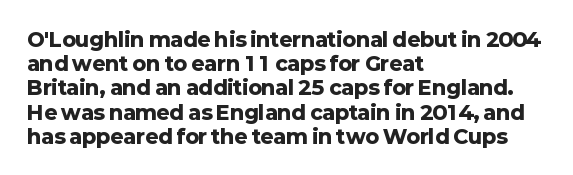
{"italic": "no", "bold": "yes", "underline": "no", "align": "left", "line_spacing_ratio": 1.21, "letter_spacing": "normal", "letter_spacing_em": 0.0, "glyph_px": 20}
